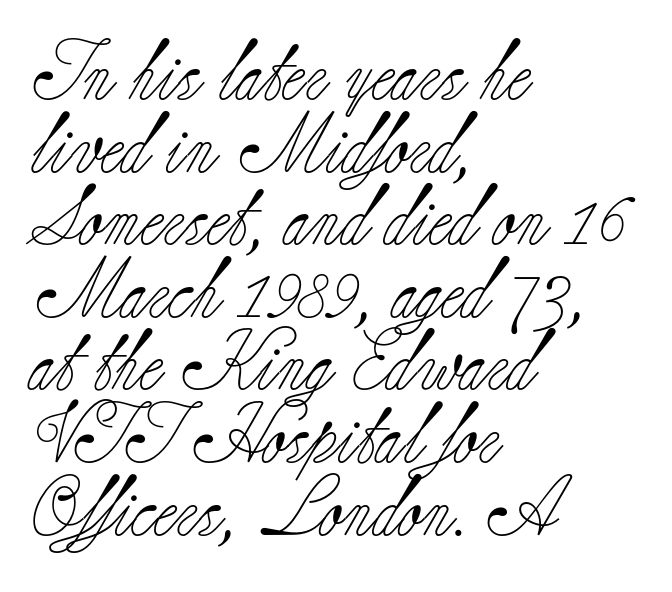
Q: Is the text bold? A: No.
Q: Is the text italic (slanted)? A: Yes.
Q: Is the typeface a serif or a sans-serif typeface? A: Serif.
Q: Is the text underlined? A: No.
Q: How is the paragraph aligned? A: Left-aligned.
Q: Is the spacing between letters normal or unusually wide? A: Normal.
Q: Width (condensed, normal, or wide)? A: Normal.
Q: Stroke contrast? A: Low.
Q: x-height? A: Small.
Q: Monospaced? A: No.
